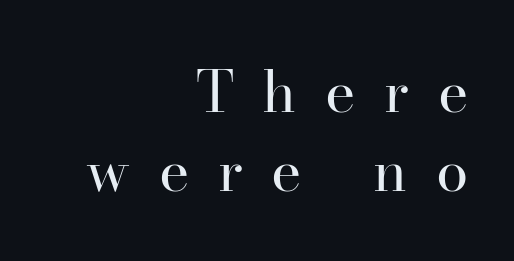
The image shows 58 px regular-weight serif type, upright; set right-aligned, normal line spacing (1.36x), unusually wide letter spacing (+0.49 em), not underlined; high stroke contrast and a small x-height.
